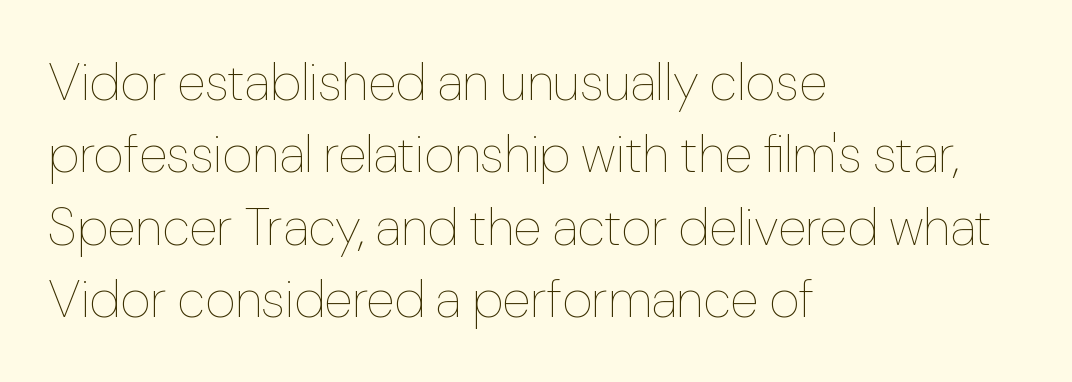
Rows of type keep a routine distance in the vertical direction. Is this a fixed-width face? No — the glyphs have proportional, varying widths. The rag falls on the right side of this text block. The foot of each line stays bare and open.
